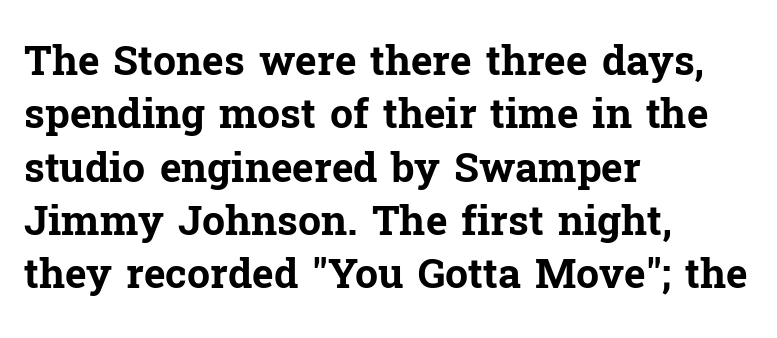
The image shows 41 px bold serif type, upright; set left-aligned, normal line spacing (1.3x), normal letter spacing, not underlined; low stroke contrast and a medium x-height.
